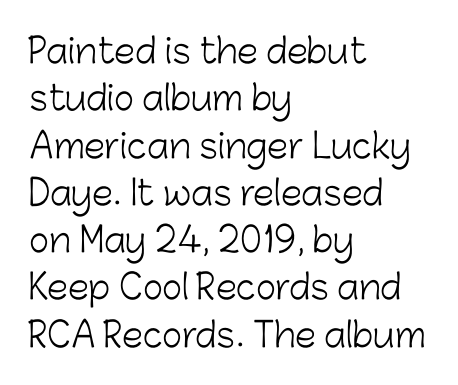
Q: Is the text bold? A: No.
Q: Is the text italic (slanted)? A: No, it is upright.
Q: Is the typeface a serif or a sans-serif typeface? A: Sans-serif.
Q: Is the text underlined? A: No.
Q: How is the paragraph aligned? A: Left-aligned.
Q: Is the spacing between letters normal or unusually wide? A: Normal.
Q: Is the spacing between lines tight, normal or loose? A: Normal.
Q: Width (condensed, normal, or wide)? A: Normal.
Q: Stroke contrast? A: Low.
Q: x-height? A: Medium.
Q: Monospaced? A: No.
